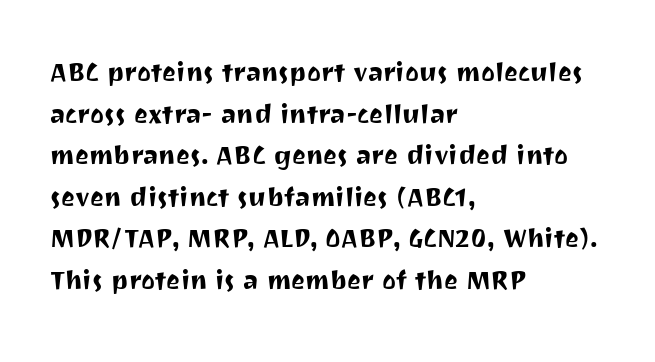
{"serif": "no", "italic": "no", "width": "normal", "stroke_contrast": "medium", "x_height": "medium", "monospaced": "no", "underline": "no", "align": "left", "line_spacing": "normal", "line_spacing_ratio": 1.26, "letter_spacing": "normal", "letter_spacing_em": 0.0, "glyph_px": 33}
